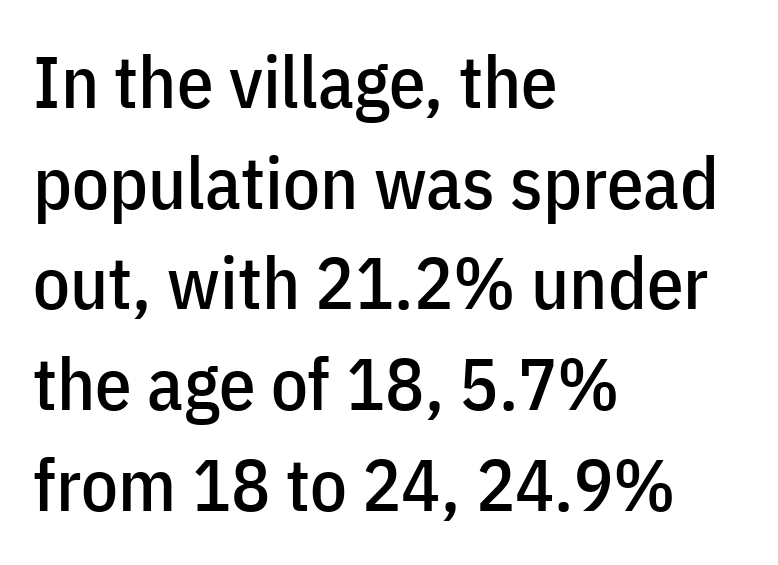
The image shows 73 px condensed sans-serif type, upright; set left-aligned, normal line spacing (1.38x), normal letter spacing, not underlined; low stroke contrast and a medium x-height.
